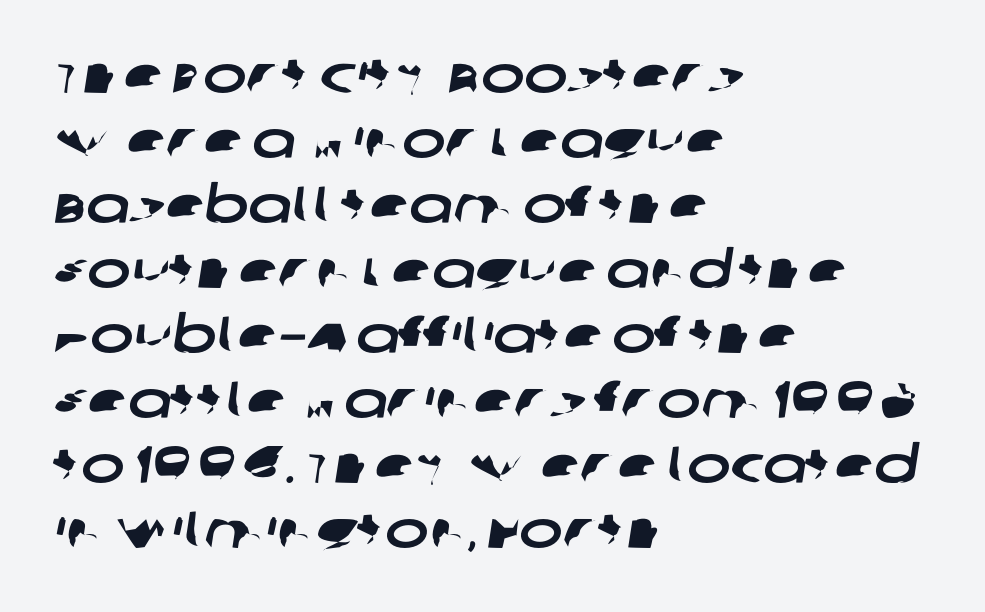
{"serif": "no", "width": "wide", "stroke_contrast": "low", "x_height": "large", "monospaced": "no", "underline": "no", "align": "left", "line_spacing": "normal", "line_spacing_ratio": 1.25, "letter_spacing": "normal", "letter_spacing_em": 0.0, "glyph_px": 52}
